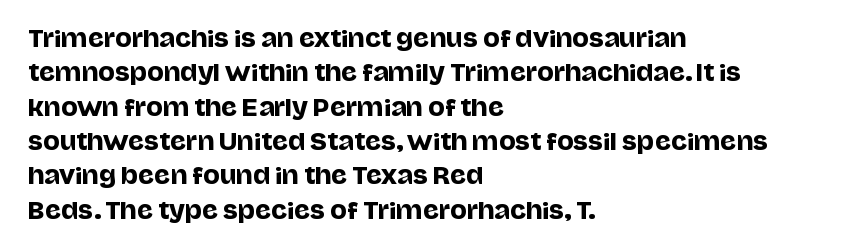
Q: Is the text italic (slanted)? A: No, it is upright.
Q: Is the text underlined? A: No.
Q: How is the paragraph aligned? A: Left-aligned.
Q: Is the spacing between letters normal or unusually wide? A: Normal.
Q: Is the spacing between lines tight, normal or loose? A: Normal.
